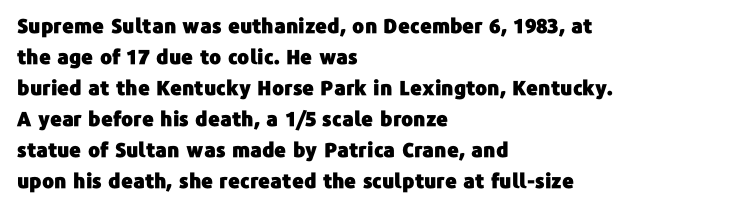
Q: Is the text italic (slanted)? A: No, it is upright.
Q: Is the text underlined? A: No.
Q: How is the paragraph aligned? A: Left-aligned.
Q: Is the spacing between letters normal or unusually wide? A: Normal.
Q: Is the spacing between lines tight, normal or loose? A: Normal.
